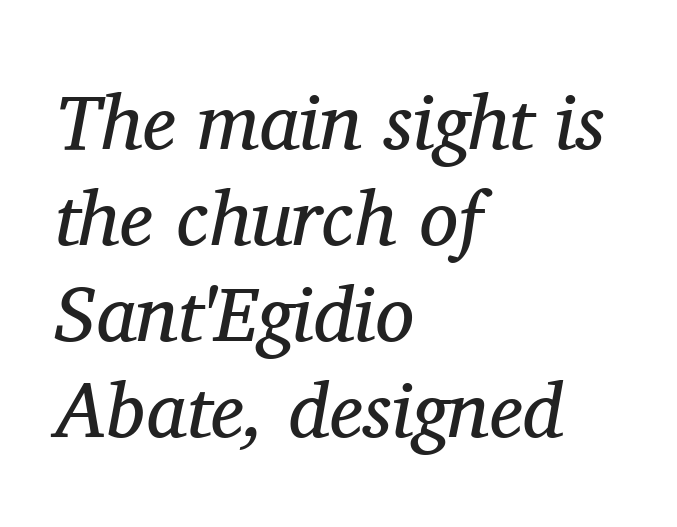
Emphasis-style slanted type is in use. Check the space under the baseline: it is left empty. The compositor pushed each line to the left boundary. Each letter's strokes conclude with small projecting serifs. These lines are rendered in a variable-pitch font.
